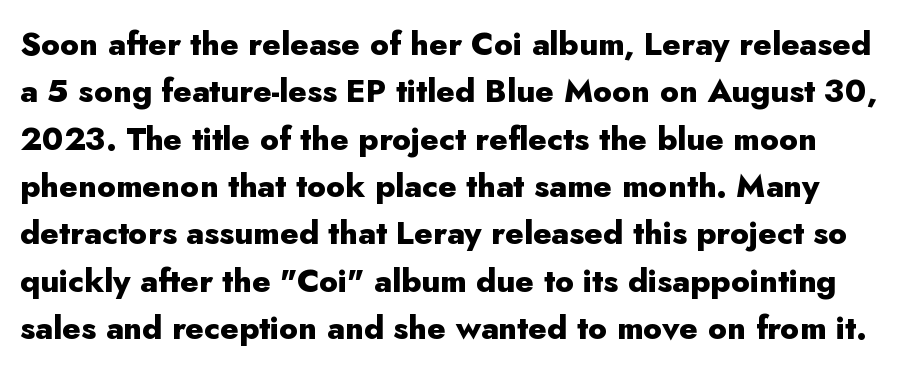
The image shows 32 px heavy sans-serif type, upright; set normal line spacing (1.48x), normal letter spacing, not underlined; low stroke contrast and a small x-height.
